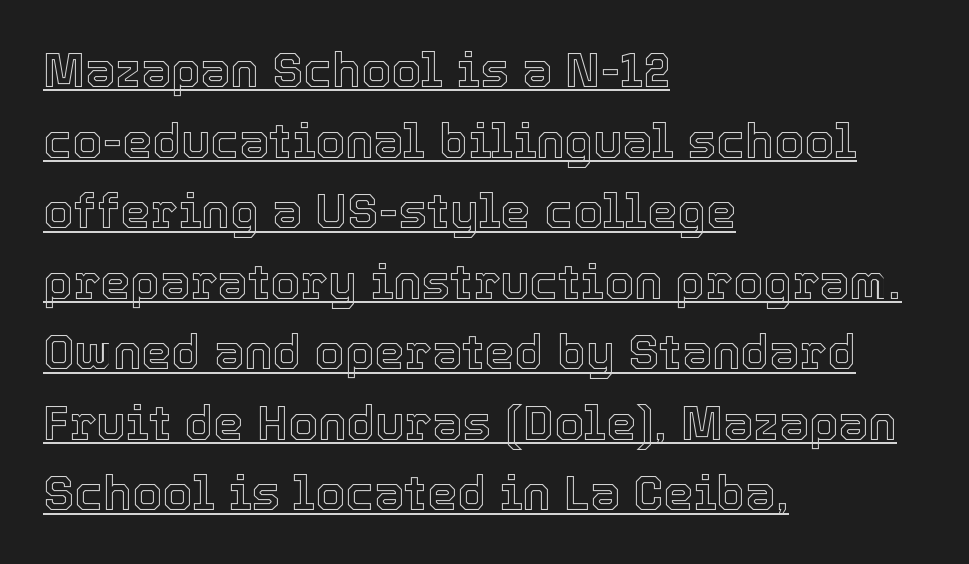
{"italic": "no", "width": "normal", "x_height": "medium", "monospaced": "no", "underline": "yes", "align": "left", "line_spacing": "normal", "line_spacing_ratio": 1.47, "letter_spacing": "normal", "letter_spacing_em": 0.0, "glyph_px": 48}
